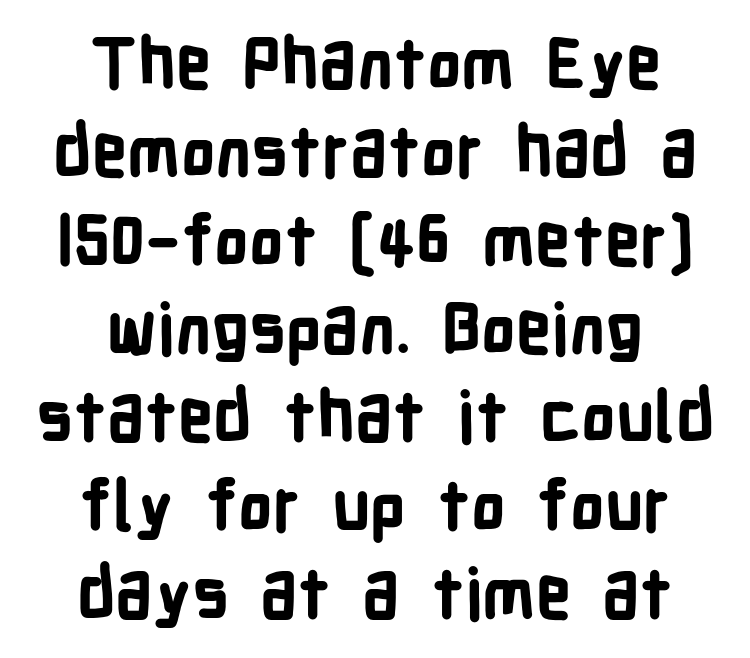
Q: Is the text bold? A: Yes.
Q: Is the text italic (slanted)? A: No, it is upright.
Q: Is the typeface a serif or a sans-serif typeface? A: Sans-serif.
Q: Is the text underlined? A: No.
Q: How is the paragraph aligned? A: Centered.
Q: Is the spacing between letters normal or unusually wide? A: Normal.
Q: Is the spacing between lines tight, normal or loose? A: Normal.
Q: Width (condensed, normal, or wide)? A: Condensed.
Q: Stroke contrast? A: Low.
Q: x-height? A: Medium.
Q: Monospaced? A: No.
